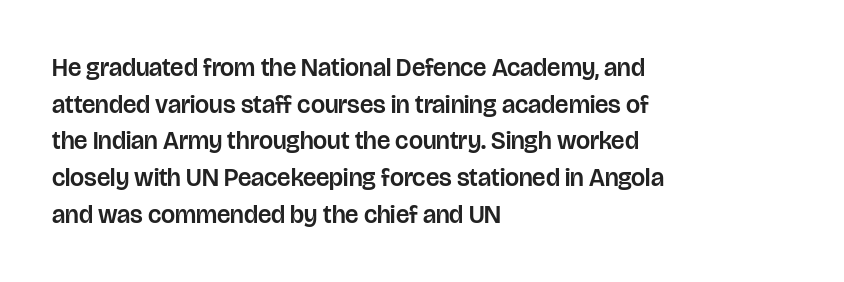
The letters stand straight up with perfectly vertical stems. The tracking reads as untouched default to a designer's eye. Vertical spacing — default. All the whitespace from short lines collects on the right. Bare-footed words on every line.
